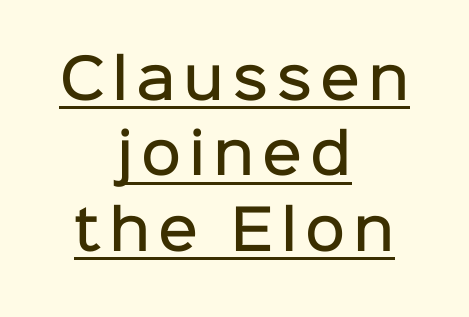
Q: Is the text bold? A: Semi-bold.
Q: Is the text italic (slanted)? A: No, it is upright.
Q: Is the typeface a serif or a sans-serif typeface? A: Sans-serif.
Q: Is the text underlined? A: Yes.
Q: How is the paragraph aligned? A: Centered.
Q: Is the spacing between lines tight, normal or loose? A: Normal.
Q: Width (condensed, normal, or wide)? A: Normal.
Q: Stroke contrast? A: Low.
Q: x-height? A: Medium.
Q: Monospaced? A: No.
